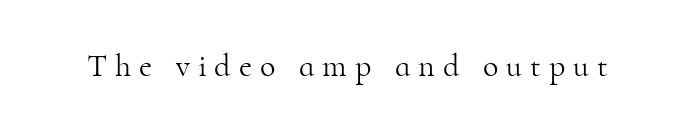
Q: Is the text bold? A: No.
Q: Is the text italic (slanted)? A: No, it is upright.
Q: Is the typeface a serif or a sans-serif typeface? A: Serif.
Q: Is the text underlined? A: No.
Q: Is the spacing between letters normal or unusually wide? A: Unusually wide.
Q: Width (condensed, normal, or wide)? A: Normal.
Q: Stroke contrast? A: High.
Q: x-height? A: Small.
Q: Monospaced? A: No.
